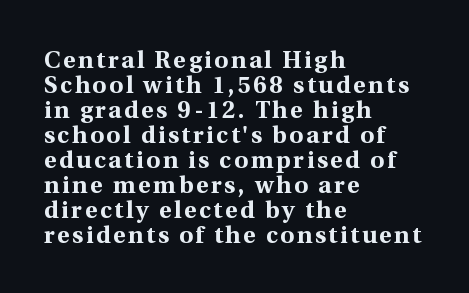
{"italic": "no", "bold": "yes", "underline": "no", "align": "left", "line_spacing": "tight", "line_spacing_ratio": 1.04, "glyph_px": 24}
